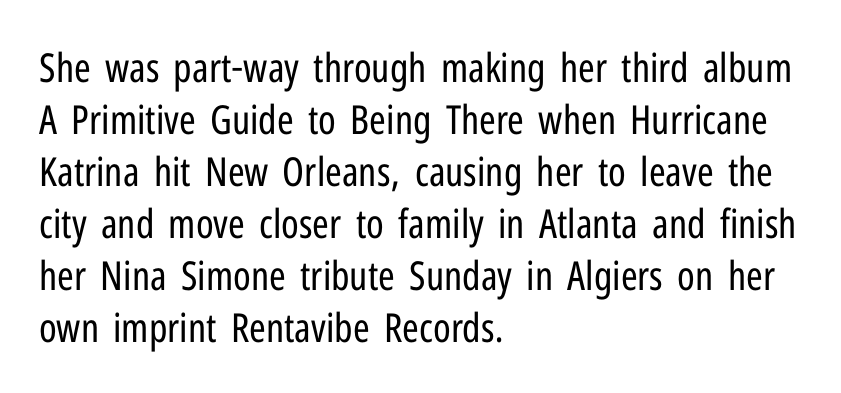
The passage shown stacks its lines at a standard gap. The letters look calm and open, with moderate or lighter stems. Regarding serifs, this sample does without them. Characters remain perfectly vertical along every line. Here the designer chose a conventional face with non-uniform glyph widths. The ragged edge is on the right, which tells us the setting is flush left.
